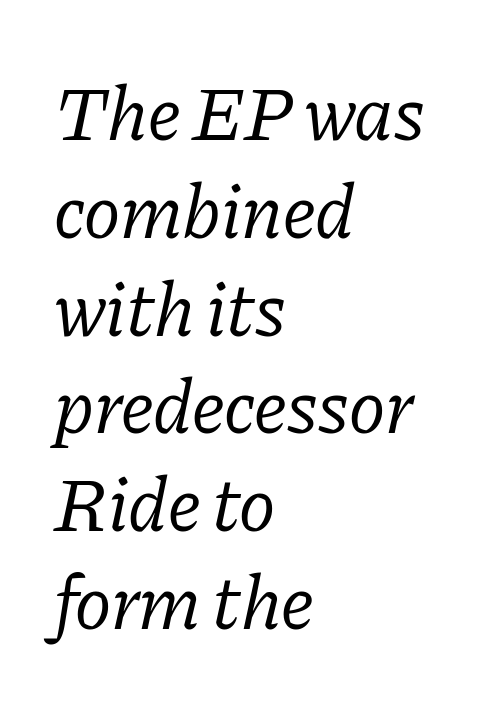
Q: Is the text bold? A: No.
Q: Is the text italic (slanted)? A: Yes, it leans right by about 11 degrees.
Q: Is the typeface a serif or a sans-serif typeface? A: Serif.
Q: Is the text underlined? A: No.
Q: How is the paragraph aligned? A: Left-aligned.
Q: Is the spacing between letters normal or unusually wide? A: Normal.
Q: Is the spacing between lines tight, normal or loose? A: Normal.
Q: Width (condensed, normal, or wide)? A: Normal.
Q: Stroke contrast? A: Low.
Q: x-height? A: Medium.
Q: Monospaced? A: No.
